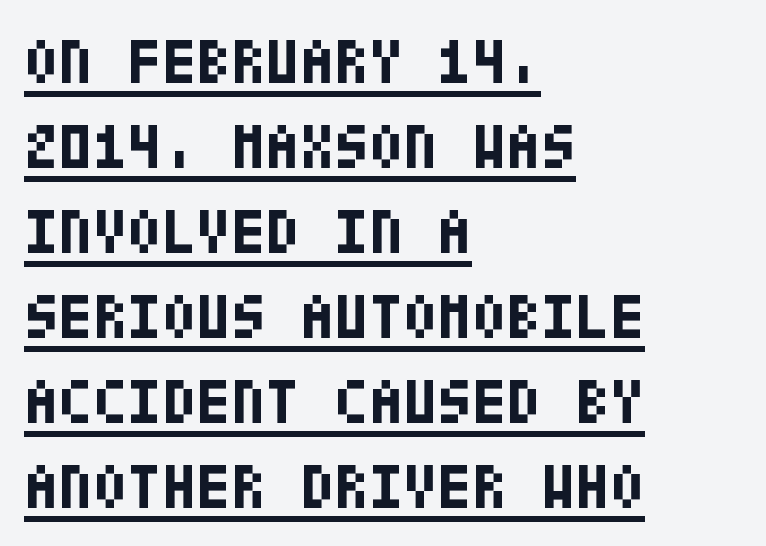
The image shows 63 px bold, condensed sans-serif type, upright; set left-aligned, normal line spacing (1.35x), normal letter spacing, underlined; low stroke contrast and a large x-height.
